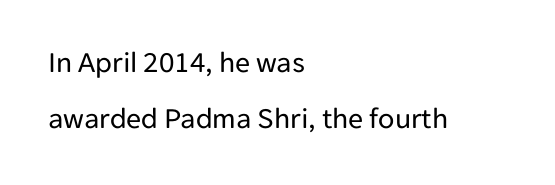
{"serif": "no", "italic": "no", "bold": "no", "weight": "regular", "width": "normal", "stroke_contrast": "low", "x_height": "medium", "monospaced": "no", "underline": "no", "align": "left", "line_spacing_ratio": 1.88, "letter_spacing": "normal", "letter_spacing_em": 0.0, "glyph_px": 30}
